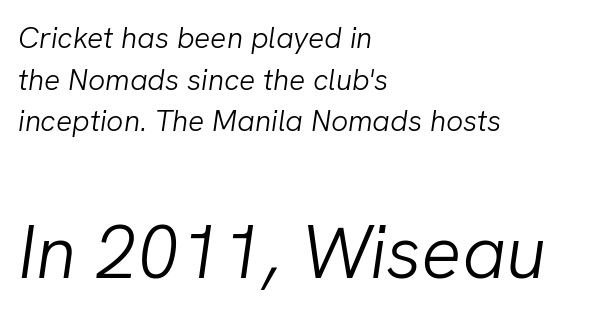
The specimen omits any rule beneath the text block's lines. A student would notice the bottom passage is typeset larger than what precedes it. Evenly set lines give the paragraph a standard silhouette. Letters have the restrained weight of plain body copy at most.
